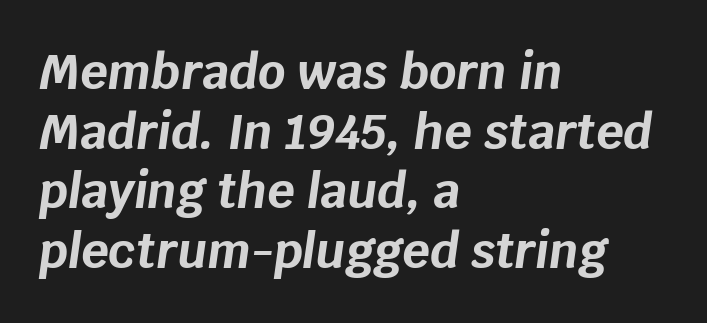
The image shows 48 px bold type, italic (leaning right); set left-aligned, line spacing 1.24x, normal letter spacing, not underlined; low stroke contrast and a large x-height.
